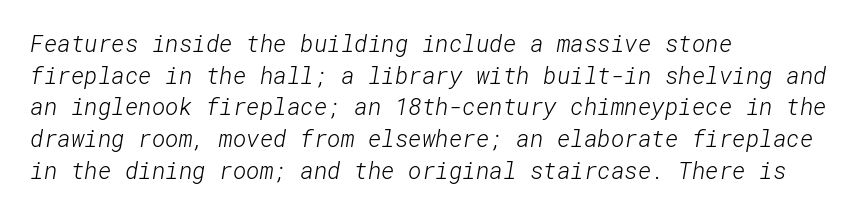
The image shows 23 px text type; set left-aligned, normal line spacing (1.38x), normal letter spacing, not underlined.
